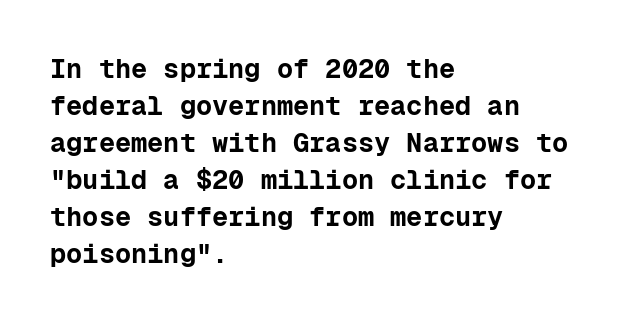
Every character sits straight up, as roman type does. Words appear dense and cohesive because spacing is normal. On the weight axis this lands at bold, roughly 700. In terms of leading, this rendering sits right in the middle.
